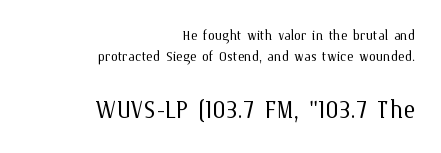
Unmarked baselines from the first word to the last. You could not count columns in this text — the font is proportionally spaced. Style check: upright. You could call the tracking neutral — neither tight nor loose. This is not heavy type; no bold has been used.
